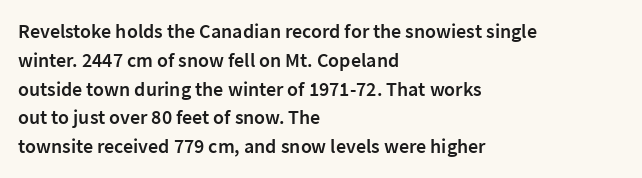
The image shows 20 px text type, upright; set left-aligned, normal line spacing (1.44x), normal letter spacing, not underlined.
